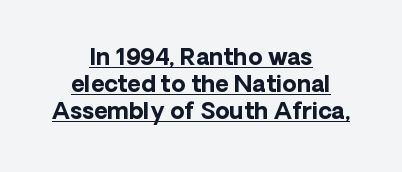
The image shows 23 px bold type, upright; set centered, line spacing 1.17x, normal letter spacing, underlined.
